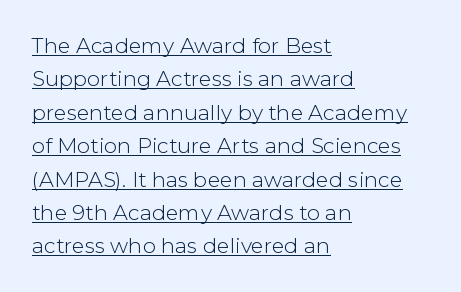
{"italic": "no", "bold": "no", "underline": "yes", "align": "left", "line_spacing": "normal", "line_spacing_ratio": 1.59, "letter_spacing": "normal", "letter_spacing_em": 0.0, "glyph_px": 21}
